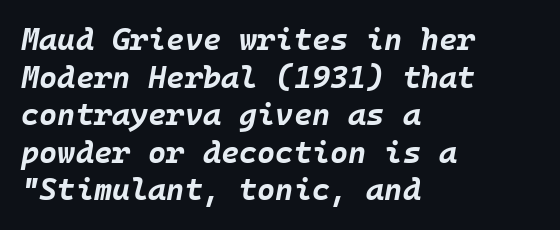
Every character sits at an angle, as italics do. The rendering keeps characters at their native spacing. Weight check: bold — yes, fully. Plain, unruled lines of type. A classic flush-left, rag-right setting is used for this passage.
